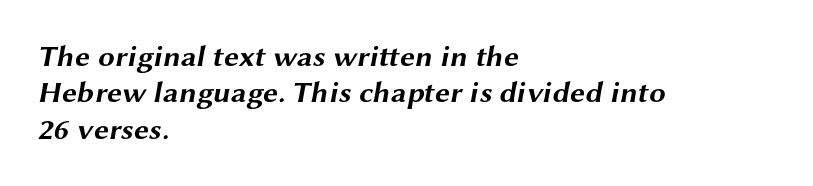
The image shows 30 px bold, wide sans-serif type; set left-aligned, line spacing 1.21x, normal letter spacing, not underlined; medium stroke contrast and a medium x-height.
